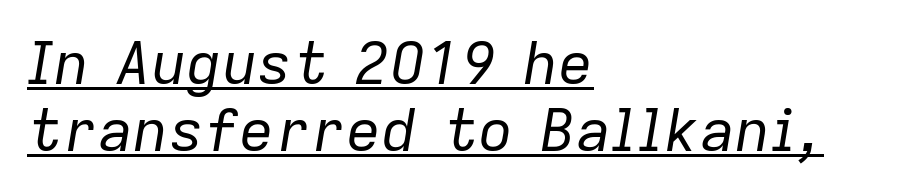
{"italic": "yes", "lean": "right", "slant_degrees": 9, "bold": "no", "weight": "regular", "width": "normal", "stroke_contrast": "low", "x_height": "medium", "monospaced": "no", "underline": "yes", "align": "left", "line_spacing": "tight", "line_spacing_ratio": 1.14, "letter_spacing": "normal", "letter_spacing_em": 0.0, "glyph_px": 59}
